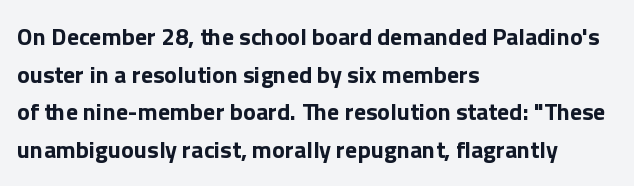
The image shows 24 px bold type, upright; set left-aligned, normal line spacing (1.57x), normal letter spacing, not underlined.
